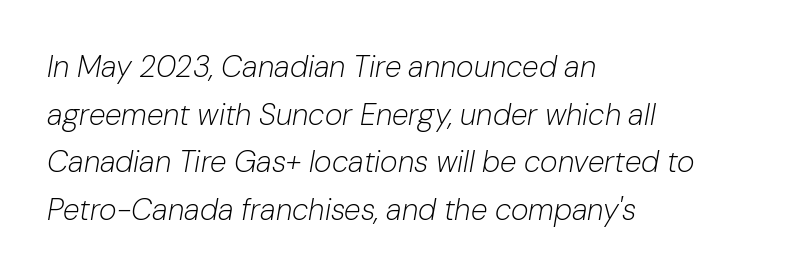
Is the block centered? No — it sits flush against the left margin. Varying glyph widths throughout — classic text-font behaviour. The passage shown stacks its lines at a standard gap. In terms of letterspacing, this is plain default setting. A clean baseline with only descenders dipping below it.
